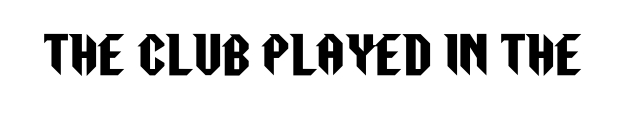
Q: Is the text italic (slanted)? A: No, it is upright.
Q: Is the typeface a serif or a sans-serif typeface? A: Sans-serif.
Q: Is the text underlined? A: No.
Q: Is the spacing between letters normal or unusually wide? A: Normal.
Q: Width (condensed, normal, or wide)? A: Condensed.
Q: Stroke contrast? A: Low.
Q: x-height? A: Large.
Q: Monospaced? A: No.
